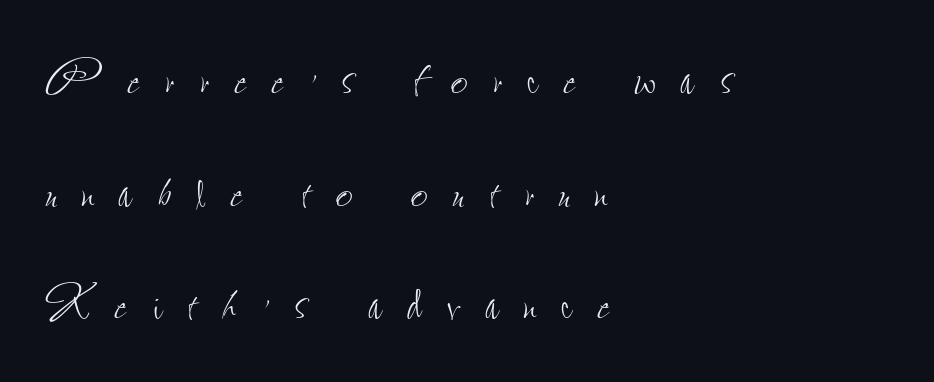
{"bold": "no", "weight": "thin", "width": "condensed", "stroke_contrast": "low", "x_height": "small", "monospaced": "no", "underline": "no", "align": "left", "line_spacing": "loose", "line_spacing_ratio": 1.91, "letter_spacing": "wide", "letter_spacing_em": 0.43, "glyph_px": 59}
